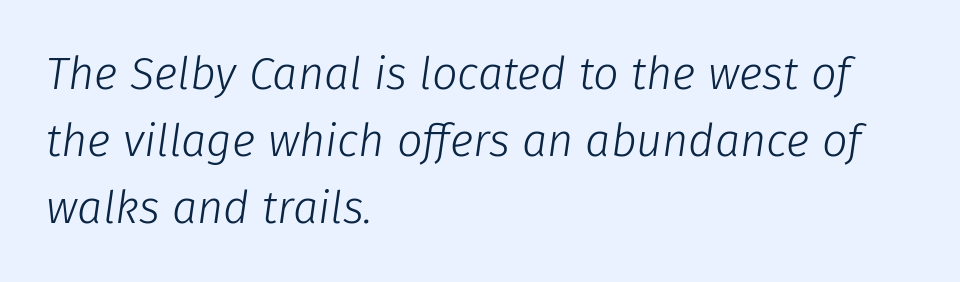
The image shows 45 px light type, italic (leaning right); set left-aligned, normal line spacing (1.49x), normal letter spacing, not underlined; low stroke contrast and a medium x-height.
